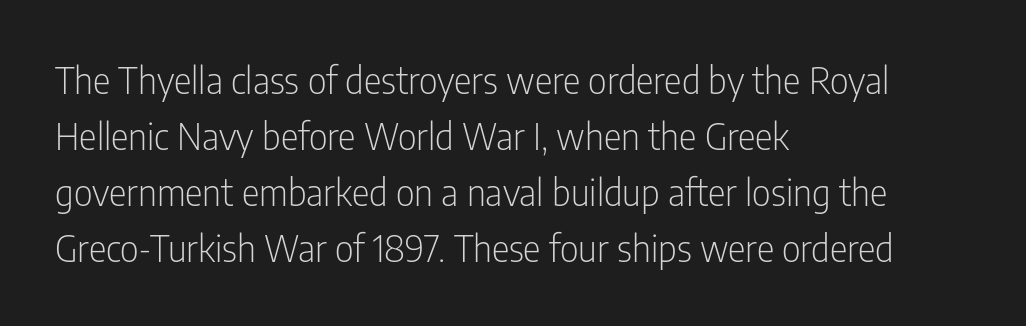
Q: Is the text bold? A: No.
Q: Is the text italic (slanted)? A: No, it is upright.
Q: Is the typeface a serif or a sans-serif typeface? A: Sans-serif.
Q: Is the text underlined? A: No.
Q: How is the paragraph aligned? A: Left-aligned.
Q: Is the spacing between letters normal or unusually wide? A: Normal.
Q: Is the spacing between lines tight, normal or loose? A: Normal.
Q: Width (condensed, normal, or wide)? A: Condensed.
Q: Stroke contrast? A: Low.
Q: x-height? A: Medium.
Q: Monospaced? A: No.
